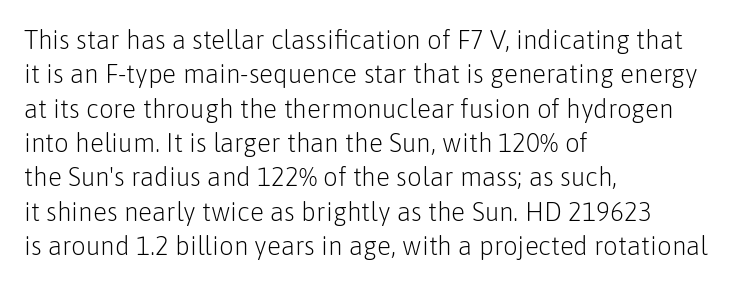
The image shows 26 px text type, upright; set left-aligned, normal line spacing (1.32x), normal letter spacing, not underlined.
